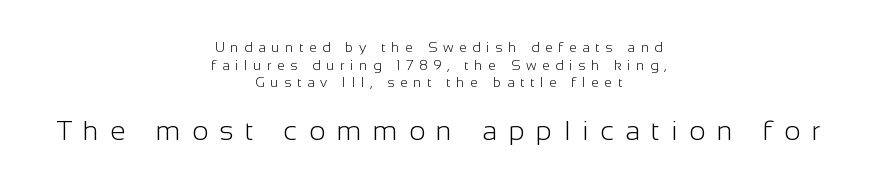
Q: Is the text bold? A: No.
Q: Is the text italic (slanted)? A: No, it is upright.
Q: Is the typeface a serif or a sans-serif typeface? A: Sans-serif.
Q: Is the text underlined? A: No.
Q: How is the paragraph aligned? A: Centered.
Q: Is the spacing between letters normal or unusually wide? A: Unusually wide.
Q: Is the spacing between lines tight, normal or loose? A: Normal.
Q: Which block of text is set in a larger size, the first (top) or the second (bottom)? A: The second (bottom) one.
Q: Width (condensed, normal, or wide)? A: Normal.
Q: Stroke contrast? A: Low.
Q: x-height? A: Medium.
Q: Monospaced? A: No.
